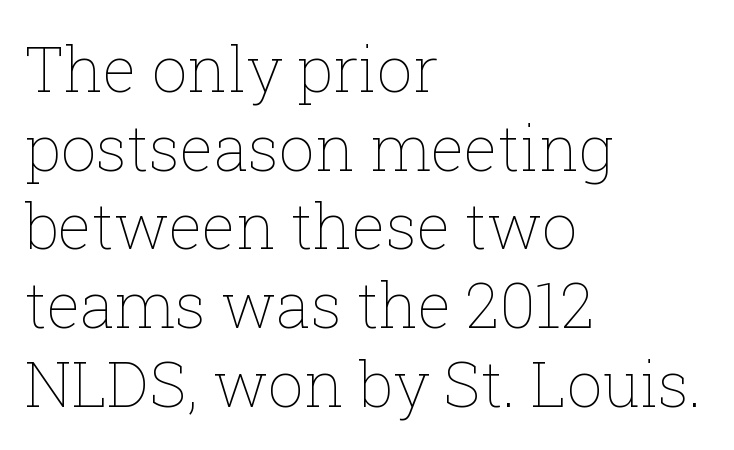
Q: Is the text bold? A: No.
Q: Is the text italic (slanted)? A: No, it is upright.
Q: Is the text underlined? A: No.
Q: How is the paragraph aligned? A: Left-aligned.
Q: Is the spacing between letters normal or unusually wide? A: Normal.
Q: Is the spacing between lines tight, normal or loose? A: Normal.
Q: Width (condensed, normal, or wide)? A: Normal.
Q: Stroke contrast? A: Low.
Q: x-height? A: Medium.
Q: Monospaced? A: No.
